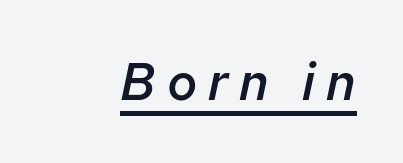
The image shows 52 px semibold type, italic (leaning right); set unusually wide letter spacing (+0.21 em), underlined; low stroke contrast and a medium x-height.
